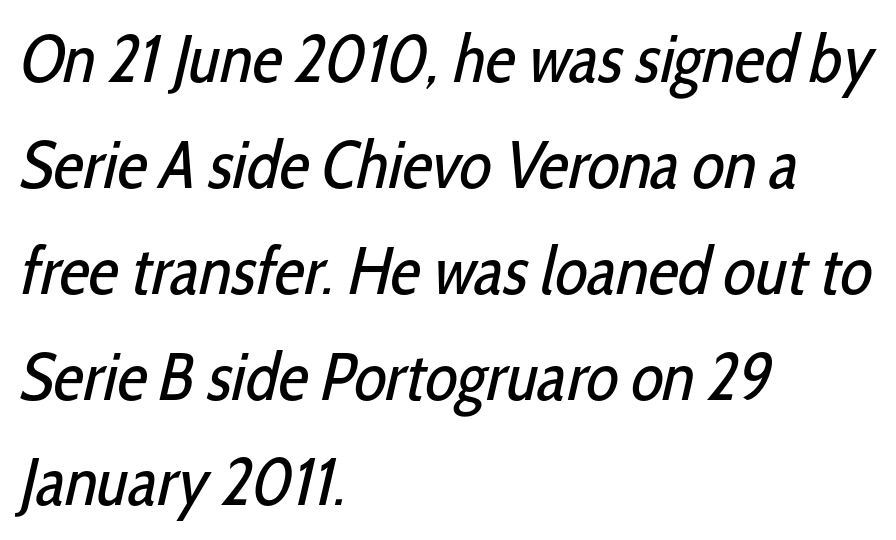
{"serif": "no", "bold": "no", "weight": "regular", "width": "condensed", "stroke_contrast": "low", "x_height": "medium", "monospaced": "no", "underline": "no", "align": "left", "line_spacing": "normal", "line_spacing_ratio": 1.58, "letter_spacing": "normal", "letter_spacing_em": 0.0, "glyph_px": 67}
